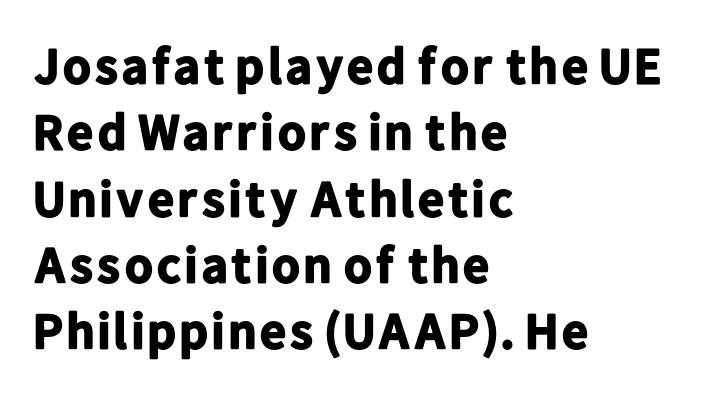
Q: Is the text bold? A: Yes.
Q: Is the text italic (slanted)? A: No, it is upright.
Q: Is the typeface a serif or a sans-serif typeface? A: Sans-serif.
Q: Is the text underlined? A: No.
Q: How is the paragraph aligned? A: Left-aligned.
Q: Is the spacing between letters normal or unusually wide? A: Normal.
Q: Is the spacing between lines tight, normal or loose? A: Normal.
Q: Width (condensed, normal, or wide)? A: Normal.
Q: Stroke contrast? A: Low.
Q: x-height? A: Medium.
Q: Monospaced? A: No.
